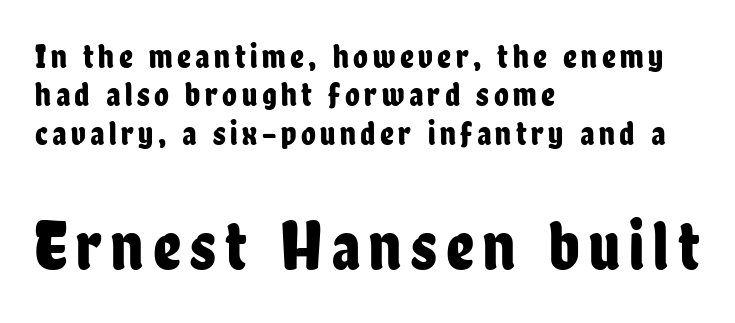
Short and long lines alike share a common starting point at left. Check where the strokes stop: nothing finishes them off — pure sans. No italicization has been applied; the sample stays upright. Here the designer chose a conventional face with non-uniform glyph widths. Which of the two is more prominent by size? The second, at the bottom. Students, observe: this is what under-led, compact text looks like.
